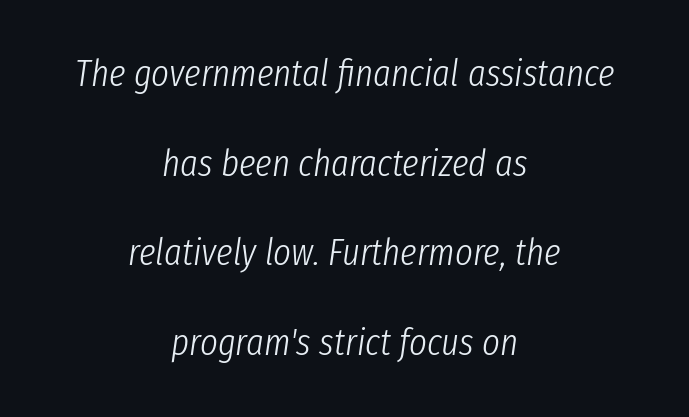
{"italic": "yes", "lean": "right", "slant_degrees": 8, "bold": "no", "weight": "light", "width": "condensed", "stroke_contrast": "low", "x_height": "medium", "monospaced": "no", "underline": "no", "align": "center", "line_spacing": "loose", "line_spacing_ratio": 2.36, "letter_spacing": "normal", "letter_spacing_em": 0.0, "glyph_px": 38}
